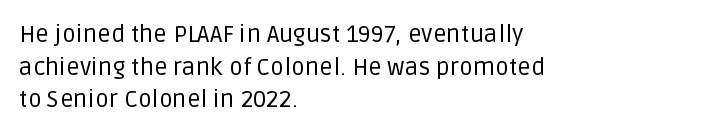
Plain, unruled lines of type. Ordinary non-slanted type is in use. Does extra space separate the letters? No, they use regular spacing. This is not heavy type; no bold has been used. These lines sit exactly where default settings would place them. Reading down the block, your eye returns to a fixed left position each line.
